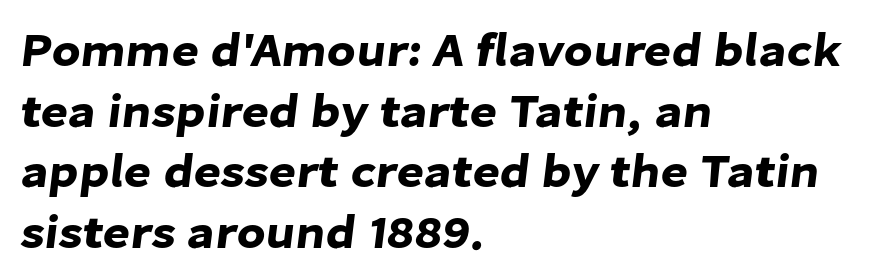
Q: Is the typeface a serif or a sans-serif typeface? A: Sans-serif.
Q: Is the text underlined? A: No.
Q: How is the paragraph aligned? A: Left-aligned.
Q: Is the spacing between letters normal or unusually wide? A: Normal.
Q: Is the spacing between lines tight, normal or loose? A: Normal.
Q: Width (condensed, normal, or wide)? A: Normal.
Q: Stroke contrast? A: Low.
Q: x-height? A: Medium.
Q: Monospaced? A: No.
